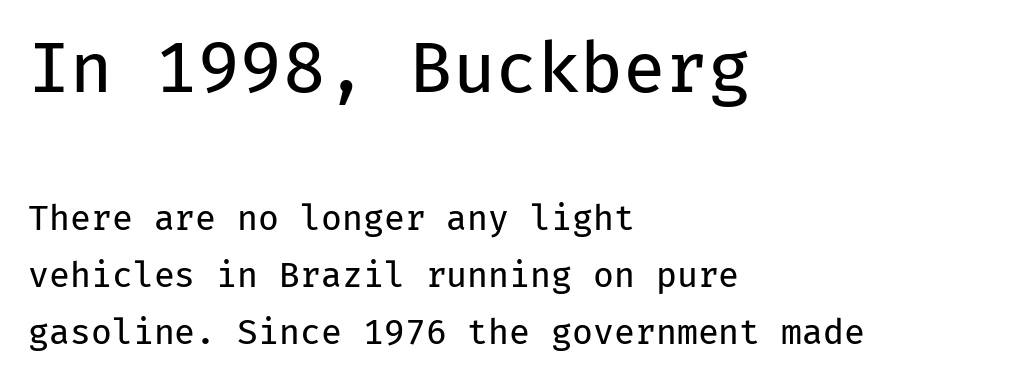
Q: Is the text bold? A: No.
Q: Is the text italic (slanted)? A: No, it is upright.
Q: Is the typeface a serif or a sans-serif typeface? A: Sans-serif.
Q: Is the text underlined? A: No.
Q: How is the paragraph aligned? A: Left-aligned.
Q: Is the spacing between letters normal or unusually wide? A: Normal.
Q: Is the spacing between lines tight, normal or loose? A: Normal.
Q: Which block of text is set in a larger size, the first (top) or the second (bottom)? A: The first (top) one.
Q: Width (condensed, normal, or wide)? A: Normal.
Q: Stroke contrast? A: Low.
Q: x-height? A: Medium.
Q: Monospaced? A: Yes.
